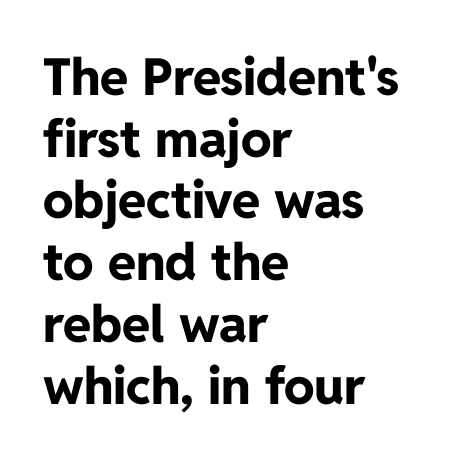
Q: Is the text bold? A: Yes.
Q: Is the text italic (slanted)? A: No, it is upright.
Q: Is the typeface a serif or a sans-serif typeface? A: Sans-serif.
Q: Is the text underlined? A: No.
Q: How is the paragraph aligned? A: Left-aligned.
Q: Is the spacing between letters normal or unusually wide? A: Normal.
Q: Width (condensed, normal, or wide)? A: Normal.
Q: Stroke contrast? A: Low.
Q: x-height? A: Medium.
Q: Monospaced? A: No.
